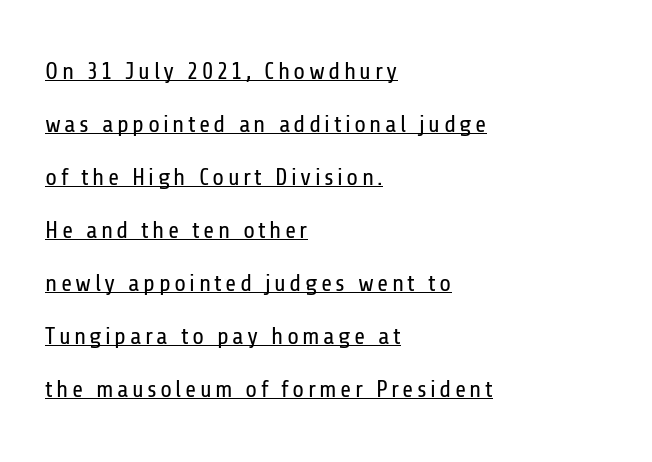
The axis of the letterforms is exactly vertical. Counters stay open thanks to moderate or lighter strokes. The lines in this sample share a left origin and differ only in where they stop. These lines stand farther apart than default settings would place them. Like a heading marked for emphasis, these lines bear an underscore.
